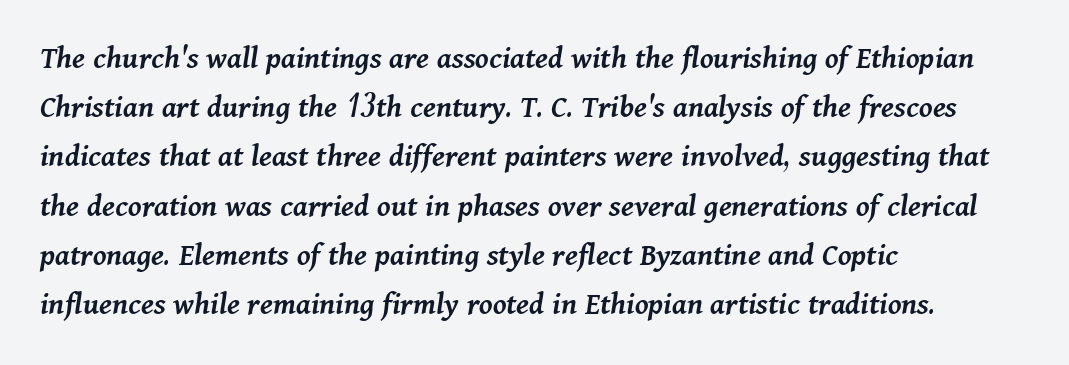
Q: Is the text bold? A: Semi-bold.
Q: Is the text italic (slanted)? A: Yes, it leans right by about 11 degrees.
Q: Is the text underlined? A: No.
Q: How is the paragraph aligned? A: Left-aligned.
Q: Is the spacing between letters normal or unusually wide? A: Normal.
Q: Is the spacing between lines tight, normal or loose? A: Normal.
Q: Width (condensed, normal, or wide)? A: Normal.
Q: Stroke contrast? A: Medium.
Q: x-height? A: Medium.
Q: Monospaced? A: No.
